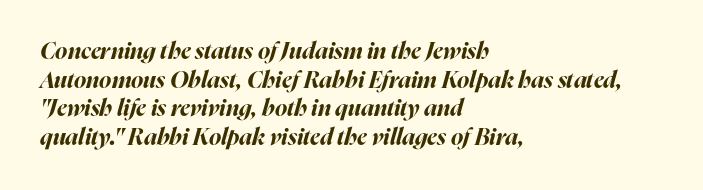
The image shows 23 px bold type, italic (leaning right); set left-aligned, line spacing 1.24x, normal letter spacing, not underlined.
